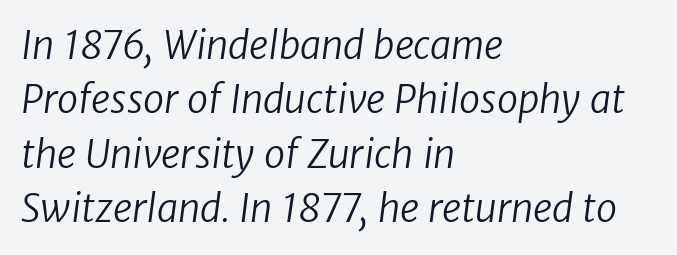
Q: Is the text bold? A: No.
Q: Is the typeface a serif or a sans-serif typeface? A: Sans-serif.
Q: Is the text underlined? A: No.
Q: How is the paragraph aligned? A: Left-aligned.
Q: Is the spacing between letters normal or unusually wide? A: Normal.
Q: Is the spacing between lines tight, normal or loose? A: Normal.
Q: Width (condensed, normal, or wide)? A: Normal.
Q: Stroke contrast? A: Low.
Q: x-height? A: Medium.
Q: Monospaced? A: No.
